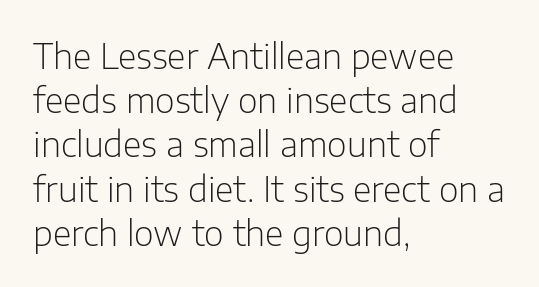
Q: Is the text bold? A: No.
Q: Is the text italic (slanted)? A: No, it is upright.
Q: Is the typeface a serif or a sans-serif typeface? A: Sans-serif.
Q: Is the text underlined? A: No.
Q: How is the paragraph aligned? A: Left-aligned.
Q: Is the spacing between letters normal or unusually wide? A: Normal.
Q: Is the spacing between lines tight, normal or loose? A: Normal.
Q: Width (condensed, normal, or wide)? A: Normal.
Q: Stroke contrast? A: Low.
Q: x-height? A: Medium.
Q: Monospaced? A: No.
